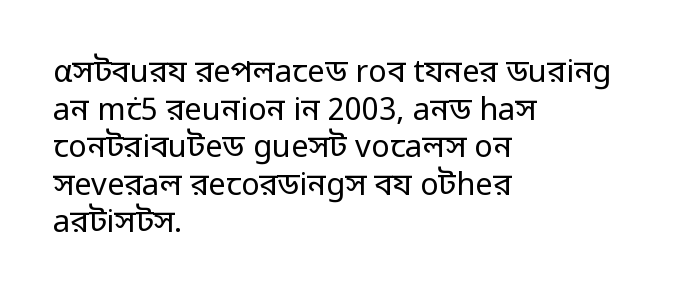
Grotesque or geometric, the face here clearly has no serifs. Weight: regular or lighter. The face used here is proportionally spaced, like ordinary book or web type. Type without underlining.
